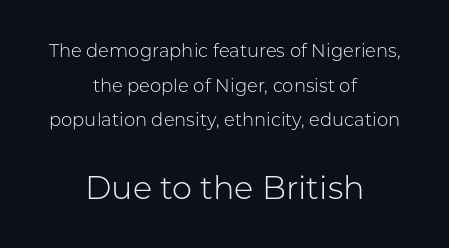
Q: Is the text bold? A: No.
Q: Is the text italic (slanted)? A: No, it is upright.
Q: Is the typeface a serif or a sans-serif typeface? A: Sans-serif.
Q: Is the text underlined? A: No.
Q: How is the paragraph aligned? A: Centered.
Q: Is the spacing between letters normal or unusually wide? A: Normal.
Q: Is the spacing between lines tight, normal or loose? A: Loose.
Q: Which block of text is set in a larger size, the first (top) or the second (bottom)? A: The second (bottom) one.
Q: Width (condensed, normal, or wide)? A: Normal.
Q: Stroke contrast? A: Low.
Q: x-height? A: Medium.
Q: Monospaced? A: No.
